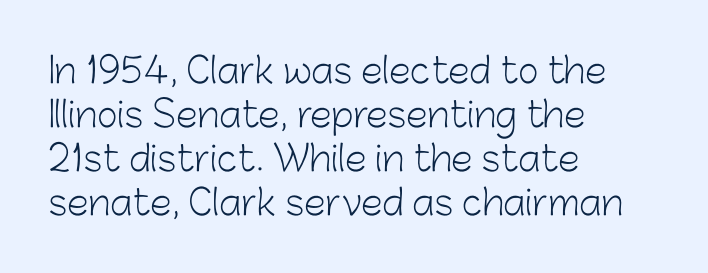
{"serif": "no", "italic": "no", "bold": "no", "weight": "light", "width": "normal", "stroke_contrast": "low", "x_height": "medium", "monospaced": "no", "underline": "no", "align": "left", "line_spacing": "normal", "line_spacing_ratio": 1.26, "letter_spacing": "normal", "letter_spacing_em": 0.0, "glyph_px": 35}
